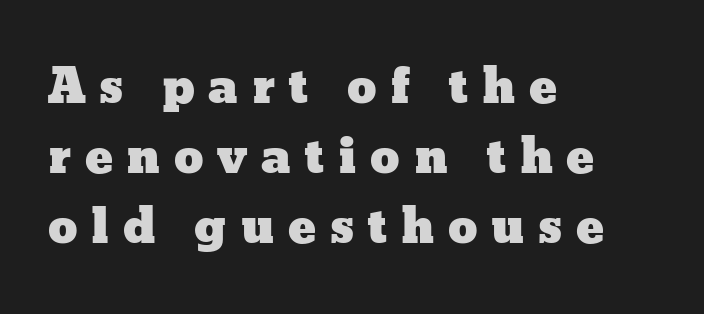
{"italic": "no", "width": "wide", "stroke_contrast": "low", "x_height": "medium", "monospaced": "no", "underline": "no", "align": "left", "line_spacing": "normal", "line_spacing_ratio": 1.49, "letter_spacing": "wide", "letter_spacing_em": 0.29, "glyph_px": 47}
